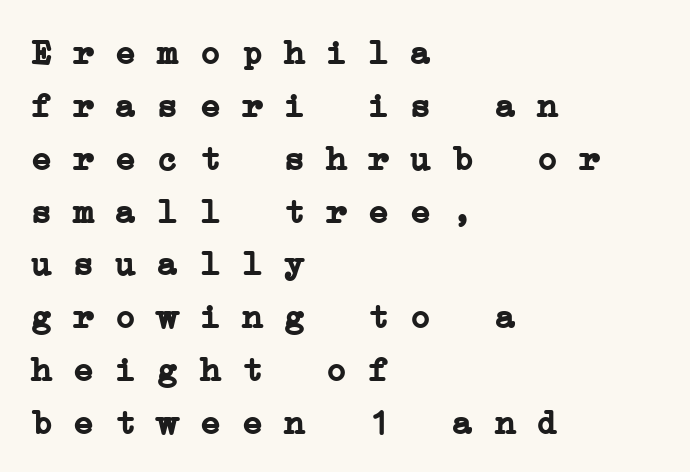
{"serif": "yes", "bold": "yes", "weight": "semibold", "width": "wide", "stroke_contrast": "low", "x_height": "medium", "monospaced": "yes", "underline": "no", "align": "left", "line_spacing": "normal", "line_spacing_ratio": 1.51, "letter_spacing": "normal", "letter_spacing_em": 0.0, "glyph_px": 35}
